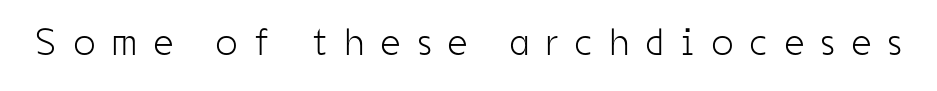
The strokes carry an ordinary text weight at most. You could not count columns in this text — the font is proportionally spaced. Between one letter and the next there's a generous, obvious gap. Clear beneath every line of the passage. In terms of posture, this sample is upright.
